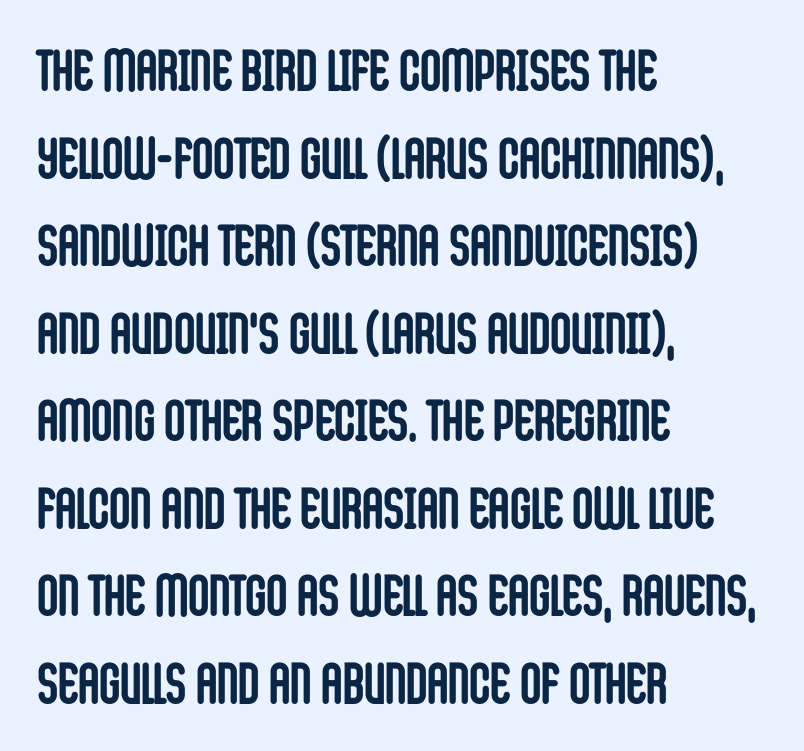
Q: Is the text bold? A: Yes.
Q: Is the text italic (slanted)? A: No, it is upright.
Q: Is the typeface a serif or a sans-serif typeface? A: Sans-serif.
Q: Is the text underlined? A: No.
Q: How is the paragraph aligned? A: Left-aligned.
Q: Is the spacing between letters normal or unusually wide? A: Normal.
Q: Is the spacing between lines tight, normal or loose? A: Normal.
Q: Width (condensed, normal, or wide)? A: Condensed.
Q: Stroke contrast? A: Low.
Q: x-height? A: Large.
Q: Monospaced? A: No.
